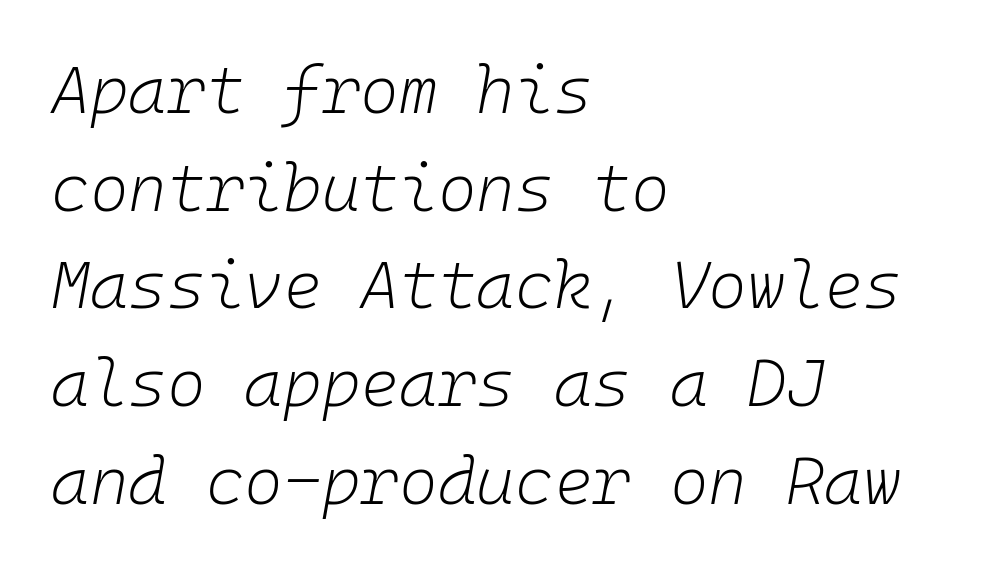
{"italic": "yes", "lean": "right", "slant_degrees": 10, "bold": "no", "weight": "light", "width": "normal", "stroke_contrast": "low", "x_height": "medium", "monospaced": "yes", "underline": "no", "align": "left", "line_spacing": "normal", "line_spacing_ratio": 1.48, "letter_spacing": "normal", "letter_spacing_em": 0.0, "glyph_px": 66}
